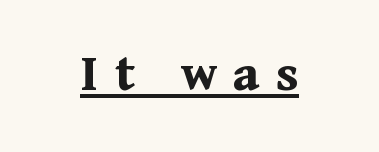
Q: Is the text bold? A: Yes.
Q: Is the text italic (slanted)? A: No, it is upright.
Q: Is the typeface a serif or a sans-serif typeface? A: Serif.
Q: Is the text underlined? A: Yes.
Q: How is the paragraph aligned? A: Centered.
Q: Is the spacing between letters normal or unusually wide? A: Unusually wide.
Q: Width (condensed, normal, or wide)? A: Normal.
Q: Stroke contrast? A: Medium.
Q: x-height? A: Medium.
Q: Monospaced? A: No.
